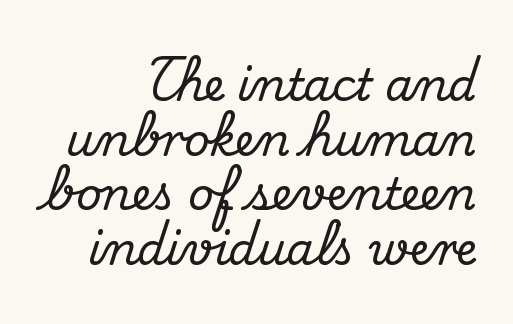
Proportional: the letters do not fall into vertical columns. Quick note: underline off. Every row of glyphs terminates at an identical x-position on the right. Nothing unusual about the tracking: characters are spaced as the font intends.
